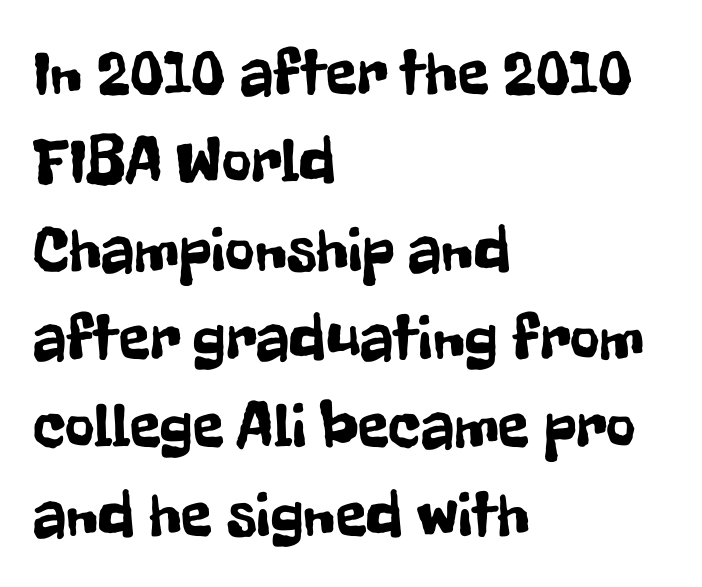
In terms of leading, this rendering sits right in the middle. Each row of text sits above clean, open space. Classification — sans serif. A student would call this left alignment; a typographer would say flush left, rag right.
